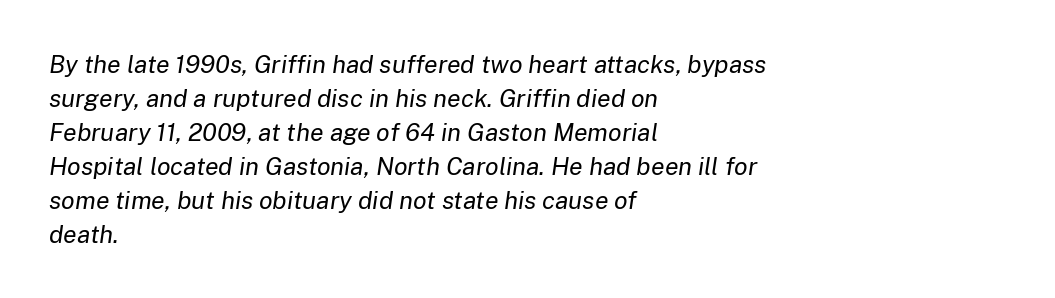
Q: Is the text bold? A: No.
Q: Is the text italic (slanted)? A: Yes, it leans right by about 8 degrees.
Q: Is the text underlined? A: No.
Q: How is the paragraph aligned? A: Left-aligned.
Q: Is the spacing between letters normal or unusually wide? A: Normal.
Q: Is the spacing between lines tight, normal or loose? A: Normal.
